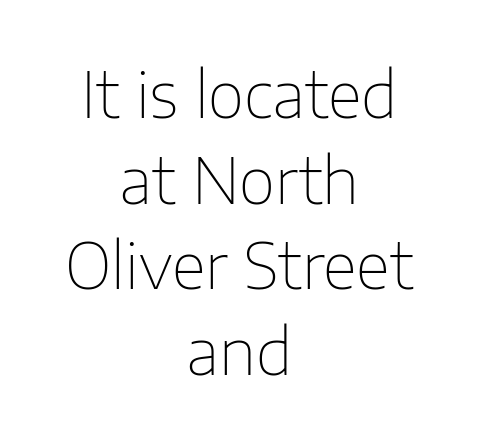
Q: Is the text bold? A: No.
Q: Is the text italic (slanted)? A: No, it is upright.
Q: Is the typeface a serif or a sans-serif typeface? A: Sans-serif.
Q: Is the text underlined? A: No.
Q: How is the paragraph aligned? A: Centered.
Q: Is the spacing between letters normal or unusually wide? A: Normal.
Q: Is the spacing between lines tight, normal or loose? A: Normal.
Q: Width (condensed, normal, or wide)? A: Normal.
Q: Stroke contrast? A: Low.
Q: x-height? A: Medium.
Q: Monospaced? A: No.
